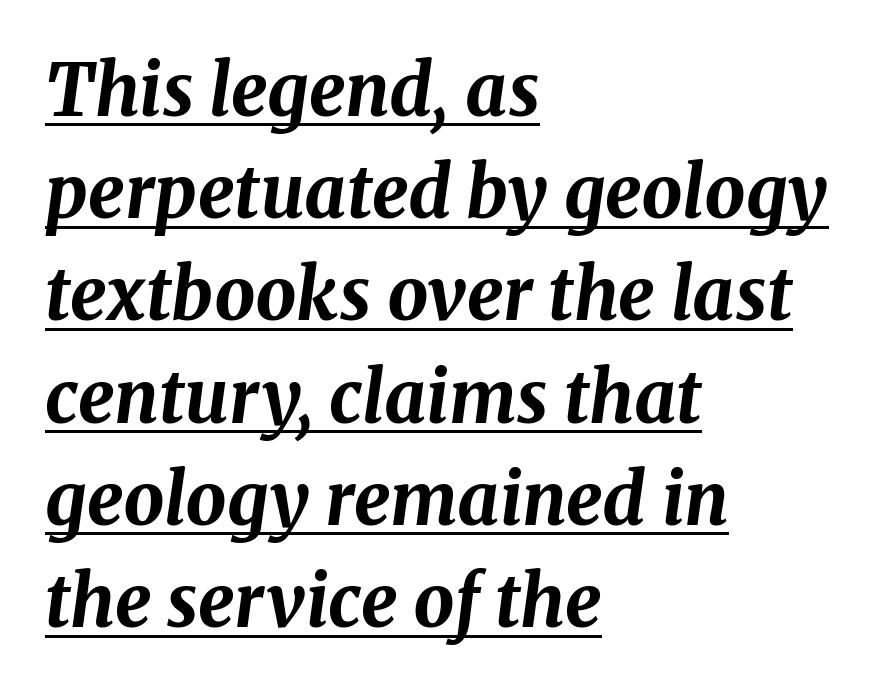
{"italic": "yes", "lean": "right", "slant_degrees": 8, "bold": "yes", "weight": "bold", "width": "normal", "stroke_contrast": "medium", "x_height": "medium", "monospaced": "no", "underline": "yes", "align": "left", "line_spacing": "normal", "line_spacing_ratio": 1.42, "letter_spacing": "normal", "letter_spacing_em": 0.0, "glyph_px": 72}
